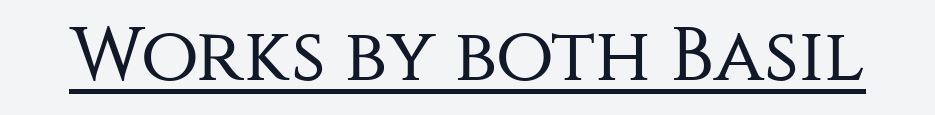
A typesetter would label this face a sans. Proportional: the letters do not fall into vertical columns. Underlining? Definitely there. The font is comparable to plain body text, perhaps lighter. Caption: standard tracking, unaltered. The lettering holds an erect, upright posture throughout.
